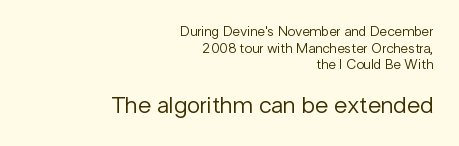
The image shows 24 px text type, upright; set right-aligned, line spacing 1.19x, normal letter spacing, not underlined; the second (bottom) block is 1.71x larger.
